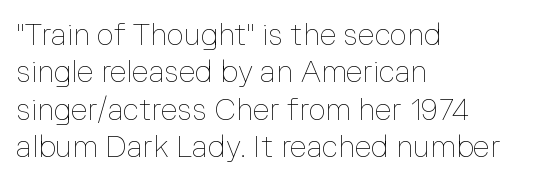
The foot of each line stays bare and open. This sample has the flowing, uneven cadence of proportional lettering. Stems here are at most as thick as an everyday book face. The typography opts for an upright posture over an oblique one. Notice how descenders clear the ascenders below comfortably — that's standard leading.
